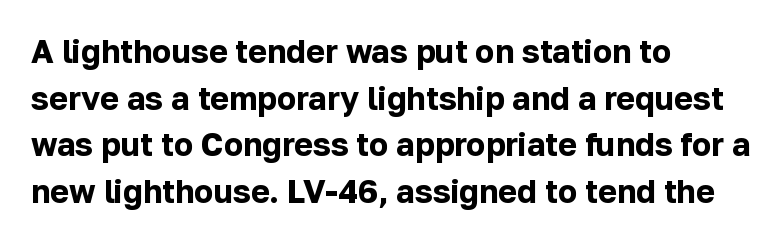
Q: Is the text bold? A: Yes.
Q: Is the text italic (slanted)? A: No, it is upright.
Q: Is the typeface a serif or a sans-serif typeface? A: Sans-serif.
Q: Is the text underlined? A: No.
Q: How is the paragraph aligned? A: Left-aligned.
Q: Is the spacing between letters normal or unusually wide? A: Normal.
Q: Is the spacing between lines tight, normal or loose? A: Normal.
Q: Width (condensed, normal, or wide)? A: Normal.
Q: Stroke contrast? A: Low.
Q: x-height? A: Medium.
Q: Monospaced? A: No.
